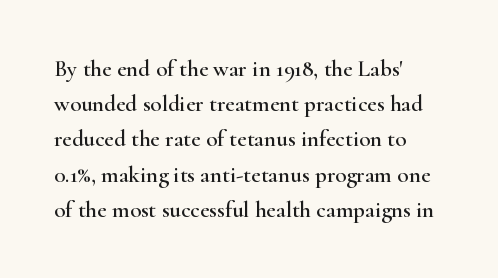
{"italic": "no", "underline": "no", "align": "left", "line_spacing": "normal", "line_spacing_ratio": 1.53, "letter_spacing": "normal", "letter_spacing_em": 0.0, "glyph_px": 23}
